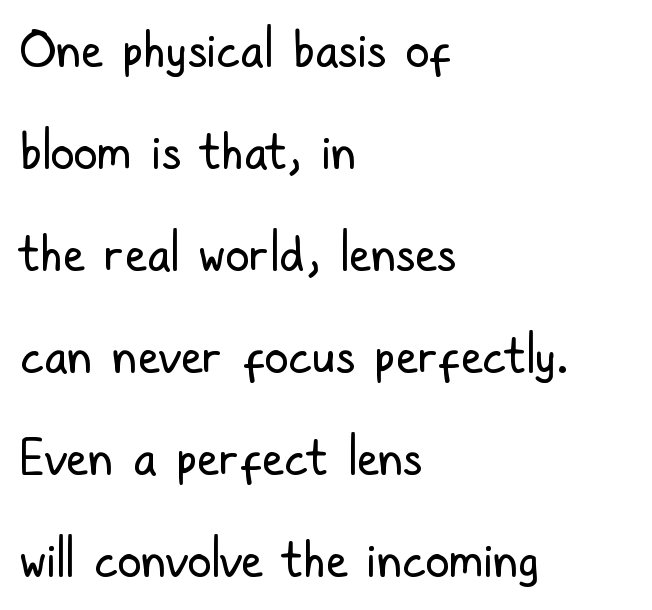
{"serif": "no", "italic": "no", "bold": "no", "weight": "regular", "width": "condensed", "stroke_contrast": "low", "x_height": "medium", "monospaced": "no", "underline": "no", "align": "left", "line_spacing": "loose", "line_spacing_ratio": 2.08, "letter_spacing": "normal", "letter_spacing_em": 0.0, "glyph_px": 49}
